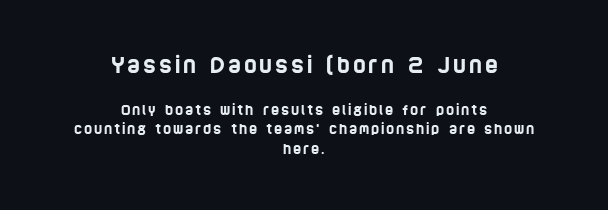
Q: Is the text underlined? A: No.
Q: How is the paragraph aligned? A: Centered.
Q: Is the spacing between lines tight, normal or loose? A: Normal.
Q: Which block of text is set in a larger size, the first (top) or the second (bottom)? A: The first (top) one.
